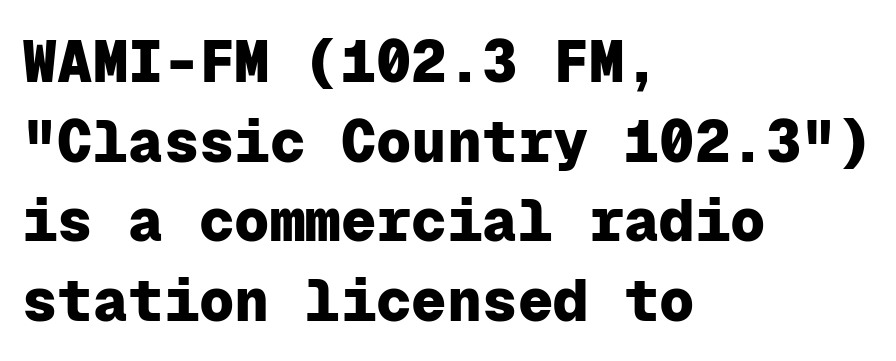
Q: Is the text bold? A: Yes.
Q: Is the text italic (slanted)? A: No, it is upright.
Q: Is the typeface a serif or a sans-serif typeface? A: Sans-serif.
Q: Is the text underlined? A: No.
Q: How is the paragraph aligned? A: Left-aligned.
Q: Is the spacing between letters normal or unusually wide? A: Normal.
Q: Is the spacing between lines tight, normal or loose? A: Normal.
Q: Width (condensed, normal, or wide)? A: Normal.
Q: Stroke contrast? A: Low.
Q: x-height? A: Medium.
Q: Monospaced? A: Yes.
